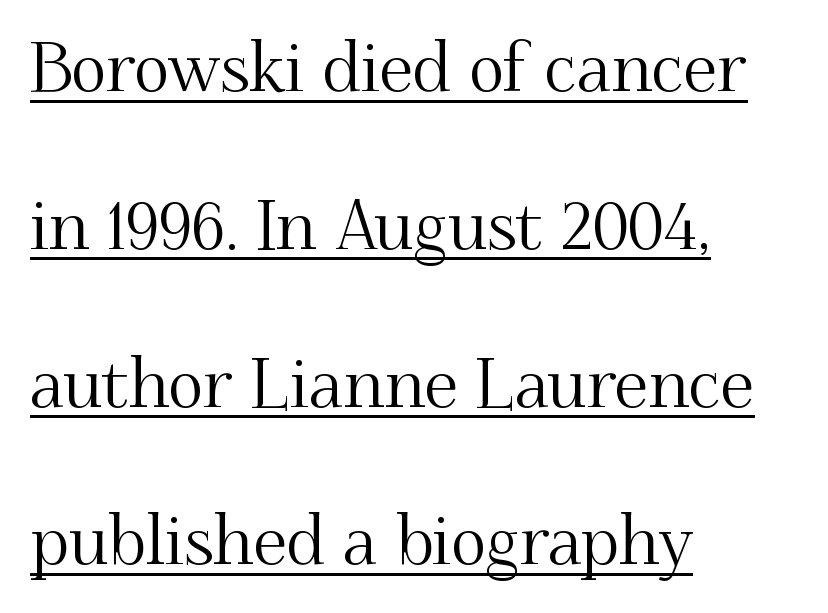
The image shows 68 px serif type, upright; set left-aligned, loose line spacing (2.32x), normal letter spacing, underlined; medium stroke contrast and a small x-height.
